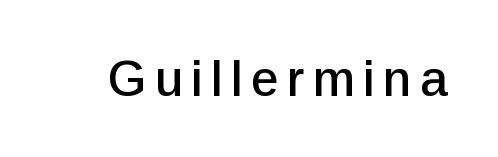
You could not count columns in this text — the font is proportionally spaced. Underline: absent. The lettering holds an erect, upright posture throughout. The type family on display is of the sans-serif kind.
